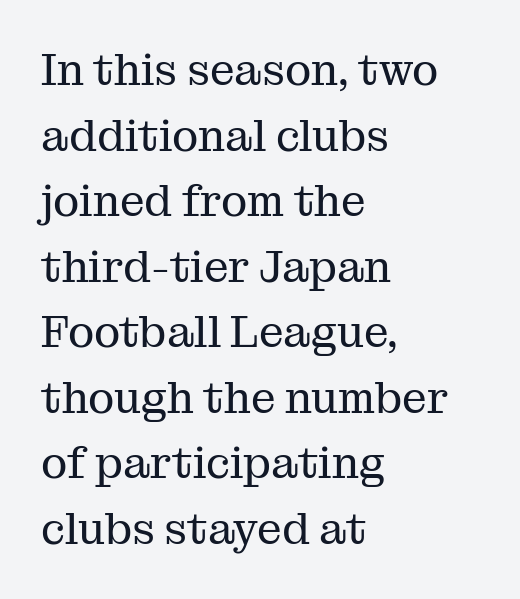
The image shows 44 px regular-weight serif type, upright; set left-aligned, normal line spacing (1.49x), normal letter spacing, not underlined; medium stroke contrast and a medium x-height.
